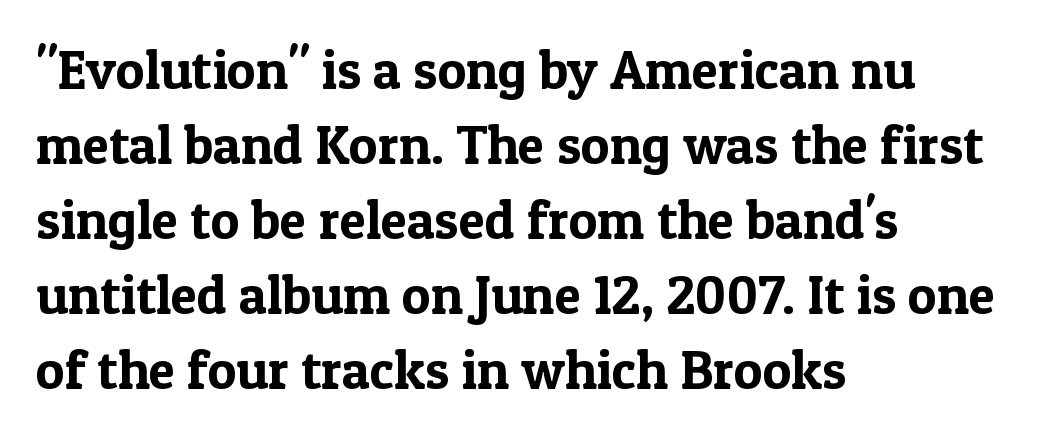
The image shows 54 px serif type, upright; set left-aligned, normal line spacing (1.39x), normal letter spacing, not underlined; a medium x-height.
